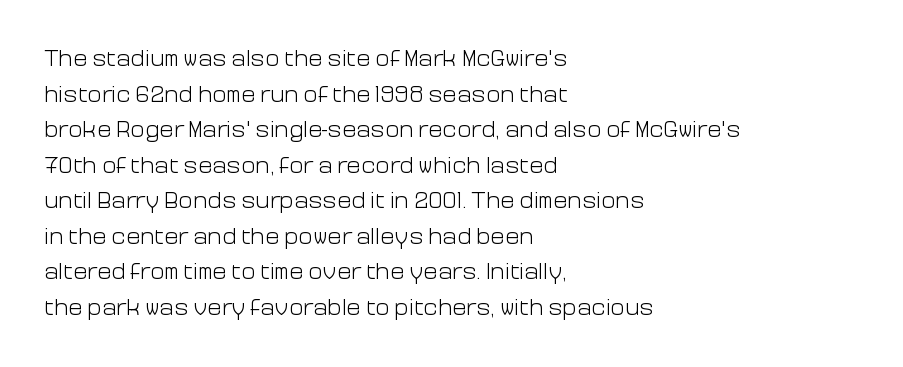
Q: Is the text bold? A: No.
Q: Is the text italic (slanted)? A: No, it is upright.
Q: Is the text underlined? A: No.
Q: How is the paragraph aligned? A: Left-aligned.
Q: Is the spacing between letters normal or unusually wide? A: Normal.
Q: Is the spacing between lines tight, normal or loose? A: Normal.
